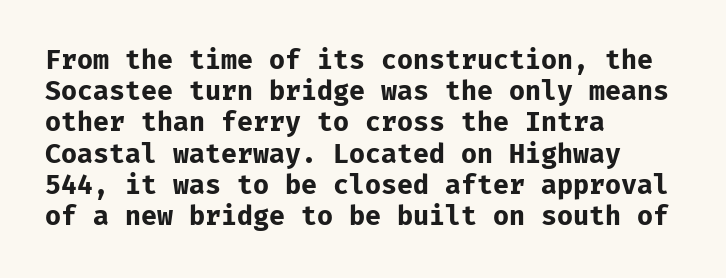
{"italic": "no", "bold": "yes", "underline": "no", "align": "left", "line_spacing_ratio": 1.2, "letter_spacing": "normal", "letter_spacing_em": 0.0, "glyph_px": 26}
